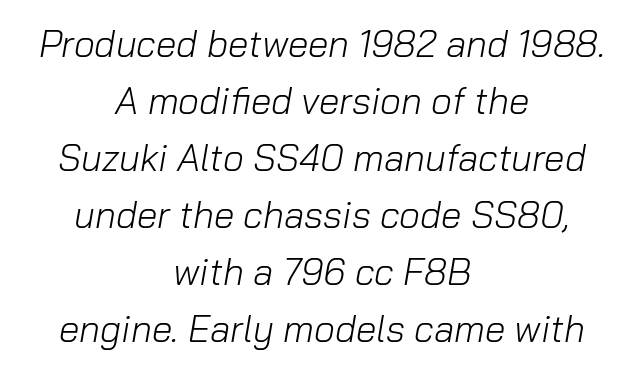
Here the designer chose a conventional face with non-uniform glyph widths. Look at the tracking — it's just the regular setting, nothing added. These lines stack symmetrically, like a column narrowing and widening about its center. The strokes are not fattened; the text isn't bold.
